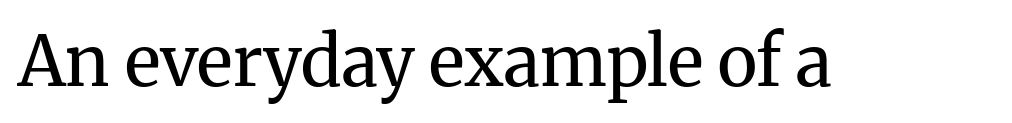
The image shows 69 px regular-weight serif type, upright; set normal letter spacing, not underlined; medium stroke contrast and a medium x-height.
